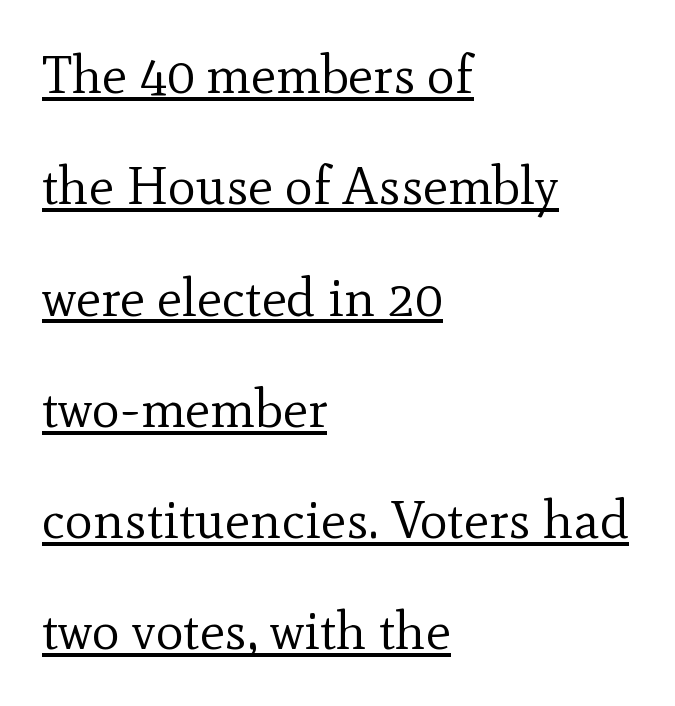
{"serif": "yes", "italic": "no", "bold": "no", "weight": "regular", "width": "normal", "x_height": "small", "monospaced": "no", "underline": "yes", "align": "left", "line_spacing": "loose", "line_spacing_ratio": 2.1, "letter_spacing": "normal", "letter_spacing_em": 0.0, "glyph_px": 53}
